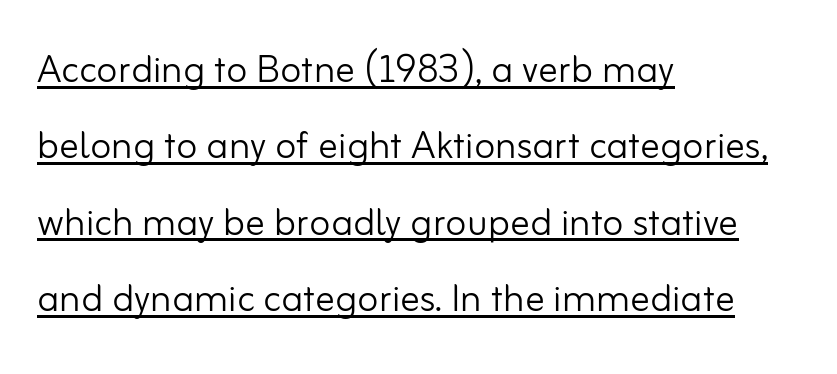
The letters look calm and open, with moderate or lighter stems. Decoration check: the copy is underlined. The specimen reads as upright at a glance. Vertically, the passage feels balanced, rows spaced as you'd expect. The face used here is proportionally spaced, like ordinary book or web type. Short and long lines alike share a common starting point at left.
